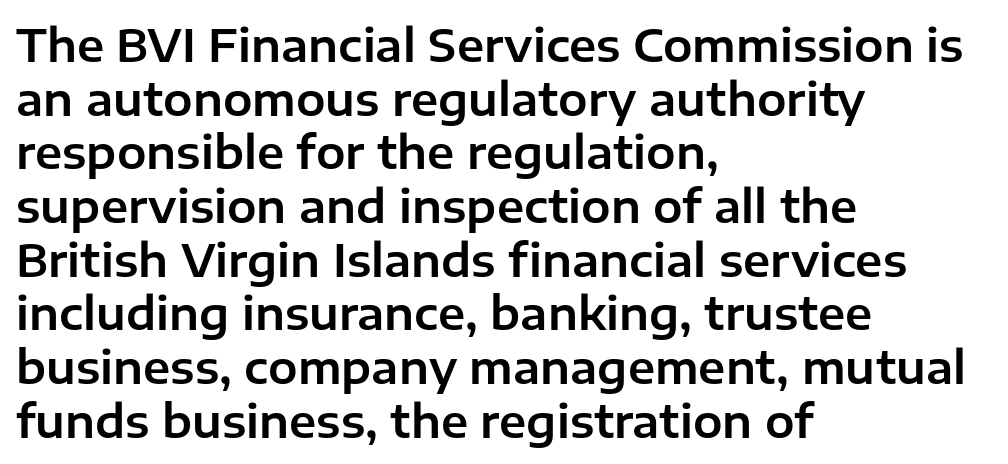
The image shows 44 px sans-serif type, upright; set left-aligned, line spacing 1.22x, normal letter spacing, not underlined; low stroke contrast and a medium x-height.
